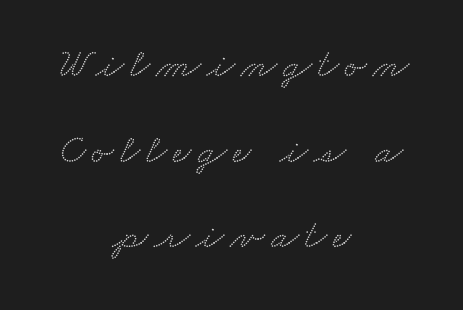
Q: Is the typeface a serif or a sans-serif typeface? A: Serif.
Q: Is the text underlined? A: No.
Q: How is the paragraph aligned? A: Centered.
Q: Is the spacing between lines tight, normal or loose? A: Loose.
Q: Width (condensed, normal, or wide)? A: Wide.
Q: Stroke contrast? A: Medium.
Q: x-height? A: Small.
Q: Monospaced? A: No.
